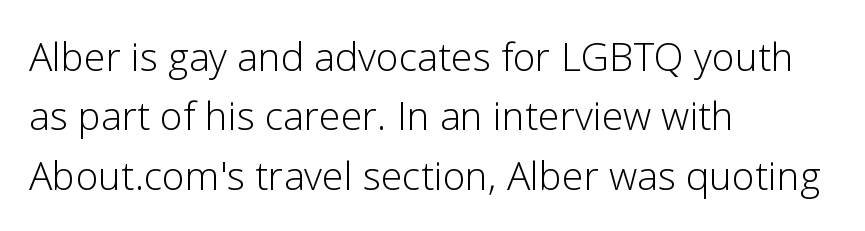
The image shows 39 px light sans-serif type, upright; set left-aligned, normal line spacing (1.52x), normal letter spacing, not underlined; low stroke contrast and a medium x-height.
